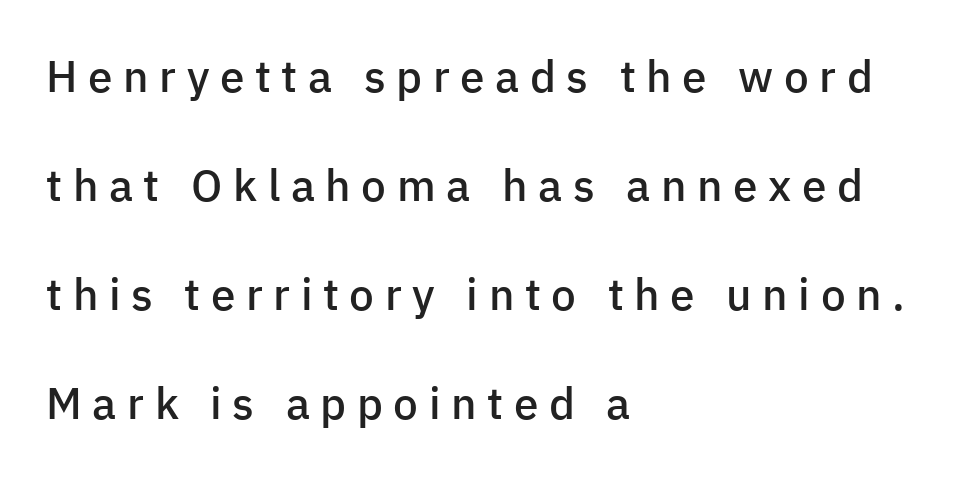
The image shows 44 px semibold sans-serif type, upright; set left-aligned, loose line spacing (2.48x), unusually wide letter spacing (+0.24 em), not underlined; low stroke contrast and a medium x-height.
